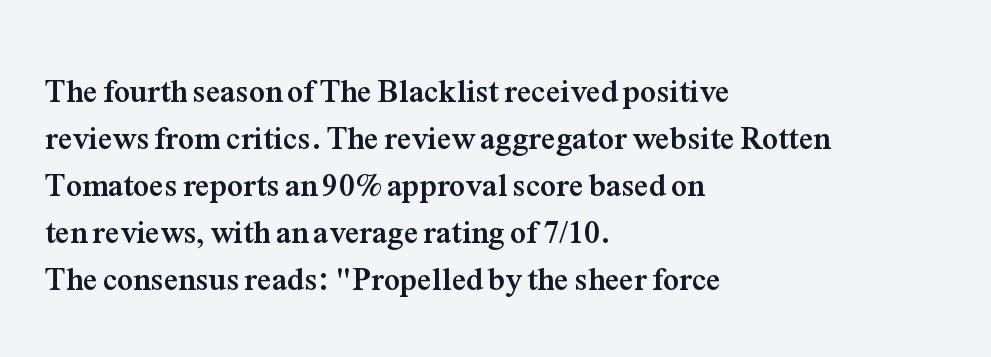
Q: Is the text bold? A: Yes.
Q: Is the text italic (slanted)? A: No, it is upright.
Q: Is the typeface a serif or a sans-serif typeface? A: Serif.
Q: Is the text underlined? A: No.
Q: How is the paragraph aligned? A: Left-aligned.
Q: Is the spacing between letters normal or unusually wide? A: Normal.
Q: Is the spacing between lines tight, normal or loose? A: Normal.
Q: Width (condensed, normal, or wide)? A: Normal.
Q: Stroke contrast? A: Medium.
Q: x-height? A: Medium.
Q: Monospaced? A: No.
